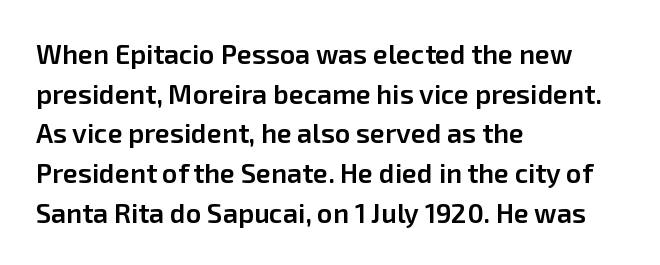
The image shows 27 px text type, upright; set left-aligned, normal line spacing (1.47x), normal letter spacing, not underlined.
